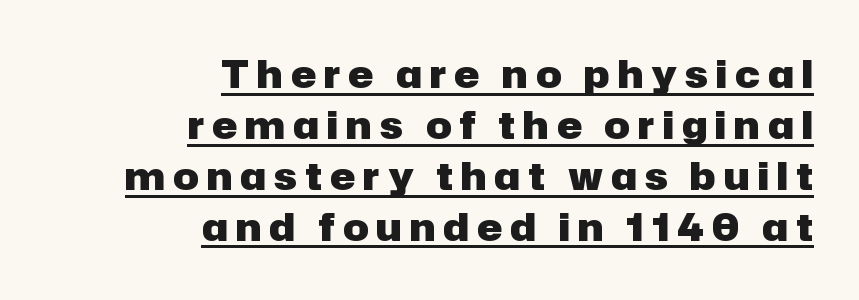
These lines are set flush right with a ragged left edge. Here the designer chose a conventional face with non-uniform glyph widths. The font family rendered here belongs to the sans-serif group. Is there much room between lines? A standard amount, neither cramped nor airy. Every letter is thick-stroked: bold, no question. The specimen includes a rule beneath the text block's lines.
